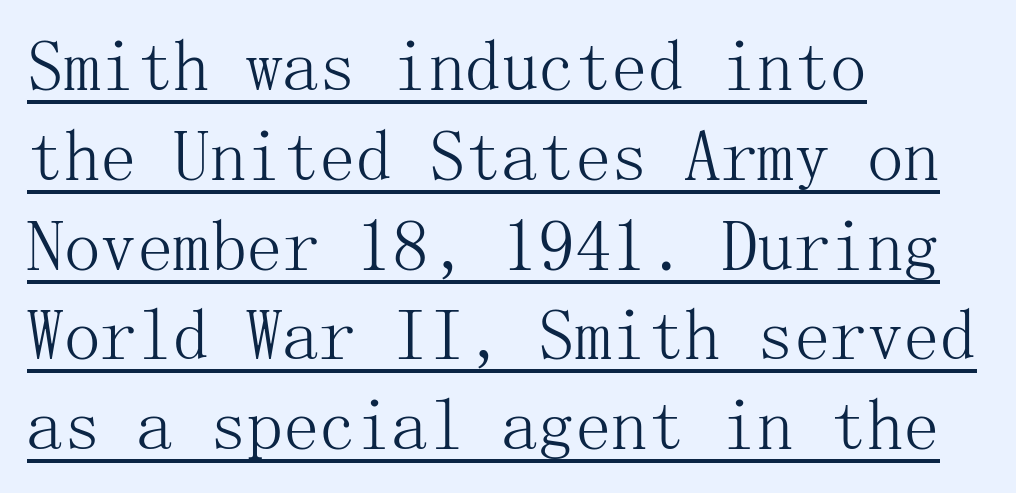
{"serif": "yes", "italic": "no", "bold": "no", "weight": "light", "width": "normal", "stroke_contrast": "medium", "x_height": "medium", "underline": "yes", "align": "left", "line_spacing_ratio": 1.23, "letter_spacing": "normal", "letter_spacing_em": 0.0, "glyph_px": 73}
